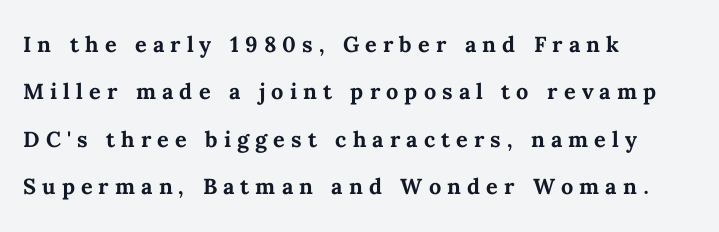
Compared with a centered layout, this one pins lines to the left instead. Lines of text with bare space underneath. How heavy is the stroke? Heavy — this is a bold. In terms of leading, this rendering sits right in the middle.
